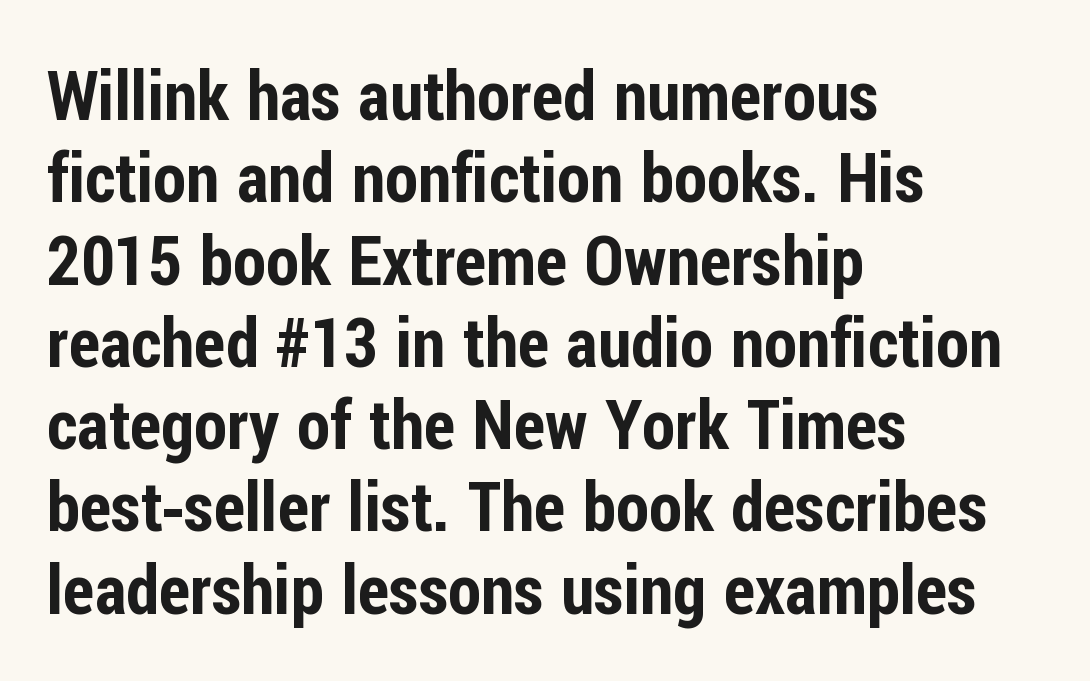
The image shows 68 px condensed sans-serif type, upright; set left-aligned, line spacing 1.21x, normal letter spacing, not underlined; low stroke contrast and a medium x-height.
